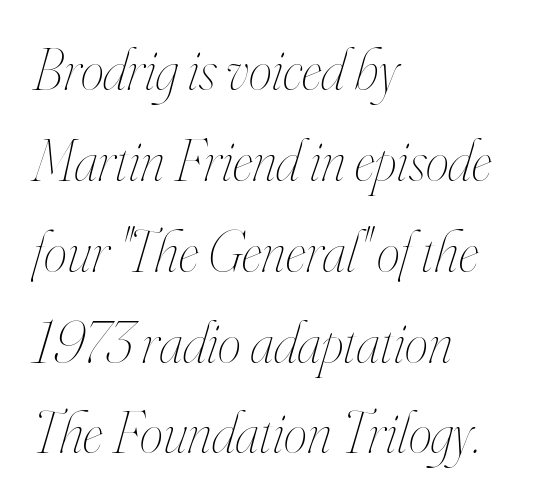
The image shows 59 px thin, condensed type, italic (leaning right); set left-aligned, normal line spacing (1.54x), normal letter spacing, not underlined; high stroke contrast and a small x-height.
